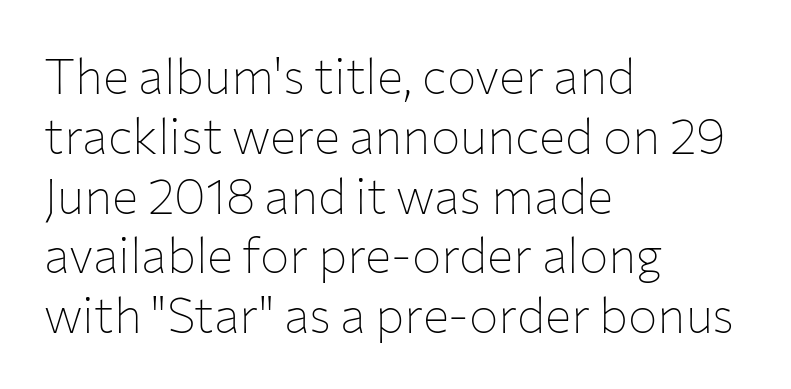
{"serif": "no", "italic": "no", "bold": "no", "weight": "thin", "width": "normal", "stroke_contrast": "low", "x_height": "medium", "monospaced": "no", "underline": "no", "align": "left", "line_spacing_ratio": 1.22, "letter_spacing": "normal", "letter_spacing_em": 0.0, "glyph_px": 49}
